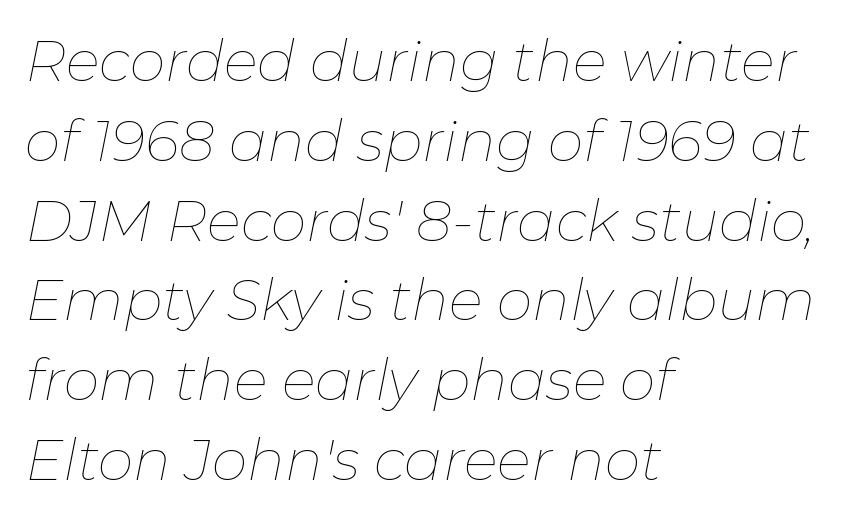
{"italic": "yes", "lean": "right", "slant_degrees": 11, "bold": "no", "weight": "thin", "width": "normal", "stroke_contrast": "low", "x_height": "medium", "monospaced": "no", "underline": "no", "align": "left", "line_spacing": "normal", "line_spacing_ratio": 1.4, "letter_spacing": "normal", "letter_spacing_em": 0.0, "glyph_px": 57}
